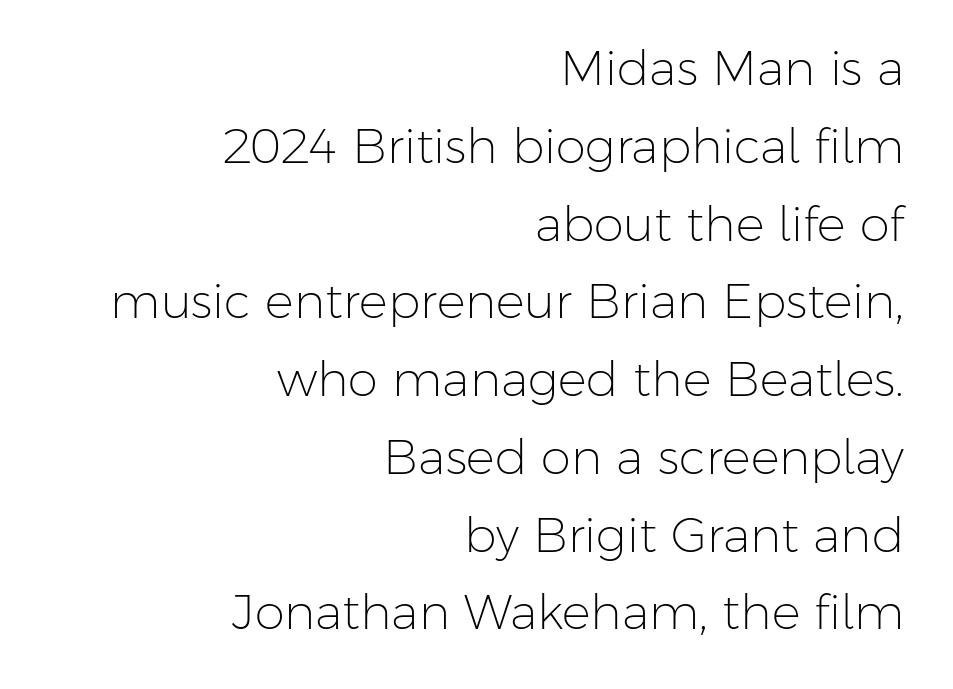
The face used here is a sans, in the tradition of grotesques and geometrics. Varying glyph widths throughout — classic text-font behaviour. Normally led — the rows are evenly, conventionally spaced. Compared with a flush-left layout, this one pins lines to the opposite, right side.
